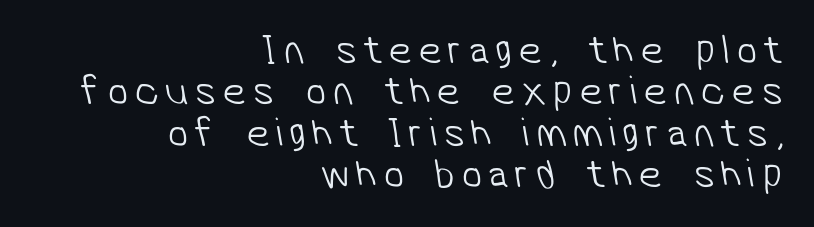
The image shows 41 px light sans-serif type; set right-aligned, tight line spacing (1.01x), not underlined; low stroke contrast and a medium x-height.
